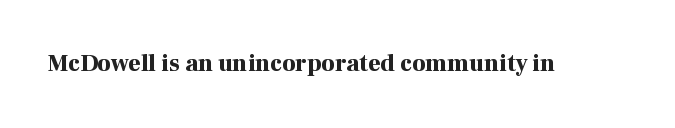
The image shows 24 px bold type, upright; set normal letter spacing, not underlined.
